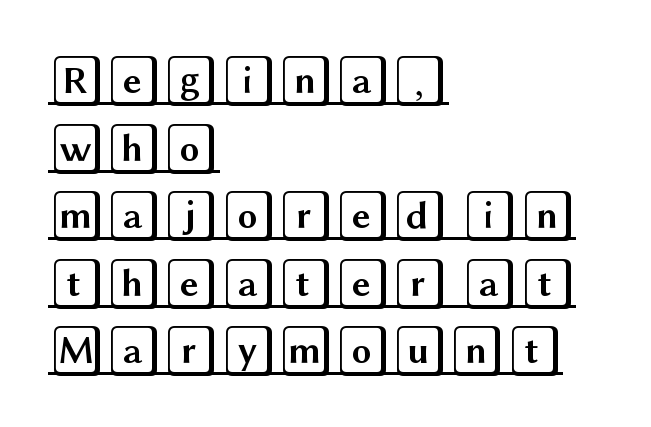
The image shows 52 px wide type, upright; set left-aligned, normal line spacing (1.3x), normal letter spacing, underlined; a large x-height.
